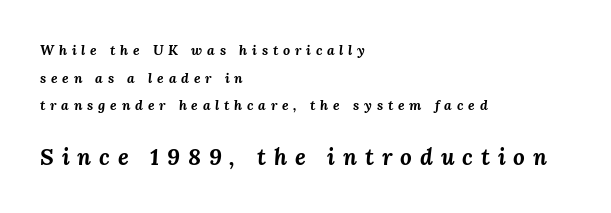
Q: Is the text bold? A: Yes.
Q: Is the text italic (slanted)? A: Yes, it leans right by about 3 degrees.
Q: Is the text underlined? A: No.
Q: How is the paragraph aligned? A: Left-aligned.
Q: Is the spacing between letters normal or unusually wide? A: Unusually wide.
Q: Is the spacing between lines tight, normal or loose? A: Loose.
Q: Which block of text is set in a larger size, the first (top) or the second (bottom)? A: The second (bottom) one.
